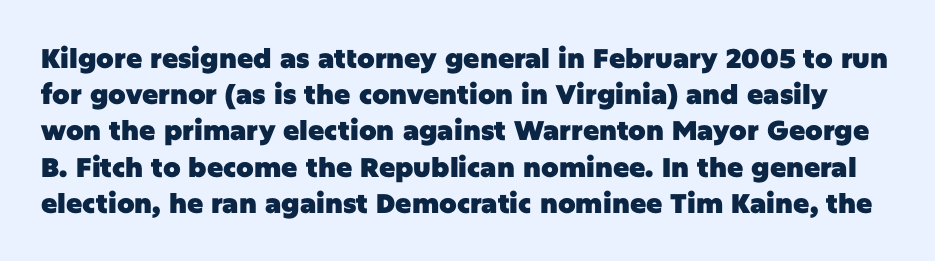
The image shows 27 px bold type, upright; set normal line spacing (1.34x), normal letter spacing, not underlined.
